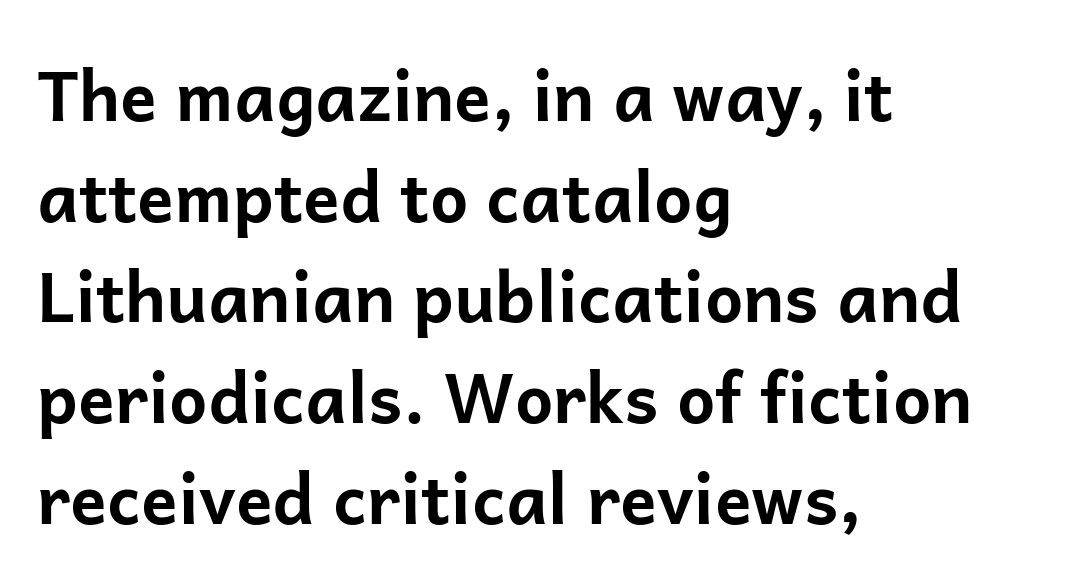
The image shows 68 px bold sans-serif type, upright; set left-aligned, normal line spacing (1.48x), normal letter spacing, not underlined; low stroke contrast and a medium x-height.
